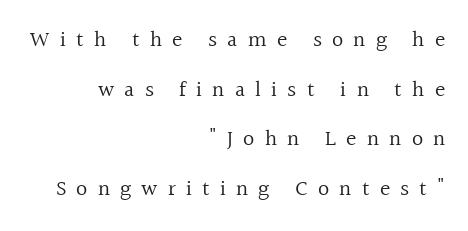
{"italic": "no", "bold": "no", "underline": "no", "align": "right", "line_spacing": "loose", "line_spacing_ratio": 2.26, "letter_spacing": "wide", "letter_spacing_em": 0.46, "glyph_px": 22}
